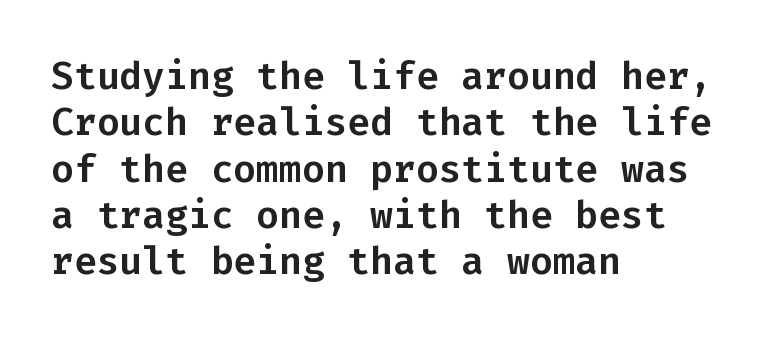
The image shows 38 px sans-serif type, upright, monospaced; set left-aligned, line spacing 1.22x, normal letter spacing, not underlined; low stroke contrast and a medium x-height.
